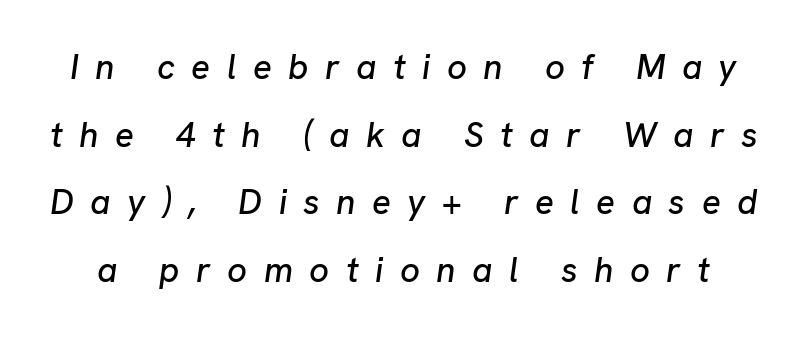
Whoever set this chose breathing room over compactness in the vertical rhythm. You can tell it's italic because the verticals aren't actually vertical. Note the varied advance widths — an 'i' is clearly narrower than an 'm'. Characters follow at a spacing far wider than the type designer built in.
